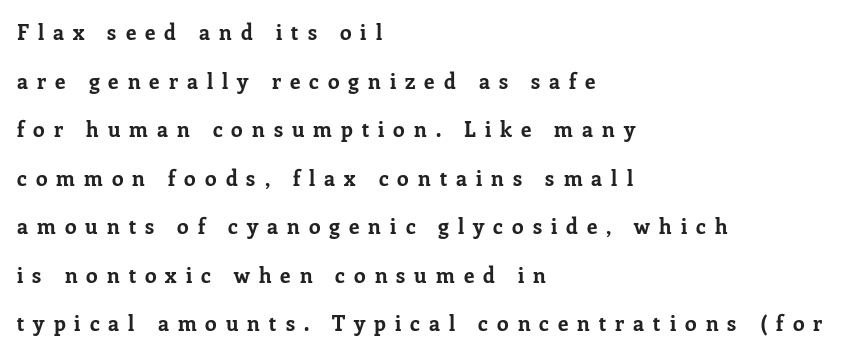
{"italic": "no", "bold": "yes", "underline": "no", "align": "left", "line_spacing": "loose", "line_spacing_ratio": 2.31, "letter_spacing": "wide", "letter_spacing_em": 0.43, "glyph_px": 21}
